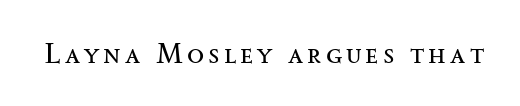
The image shows 28 px regular-weight, wide serif type, upright; set not underlined; medium stroke contrast and a small x-height.
